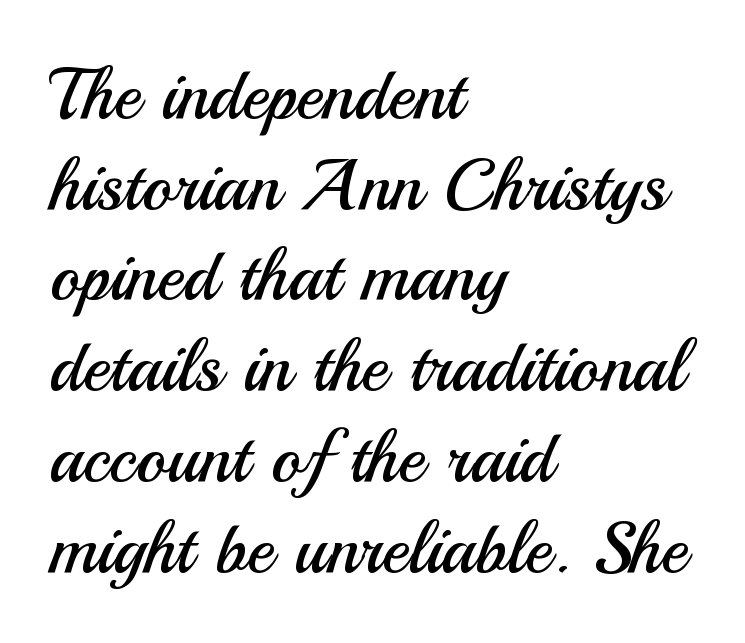
Q: Is the text bold? A: No.
Q: Is the text italic (slanted)? A: Yes.
Q: Is the typeface a serif or a sans-serif typeface? A: Sans-serif.
Q: Is the text underlined? A: No.
Q: How is the paragraph aligned? A: Left-aligned.
Q: Is the spacing between letters normal or unusually wide? A: Normal.
Q: Is the spacing between lines tight, normal or loose? A: Normal.
Q: Width (condensed, normal, or wide)? A: Normal.
Q: Stroke contrast? A: Medium.
Q: x-height? A: Small.
Q: Monospaced? A: No.
